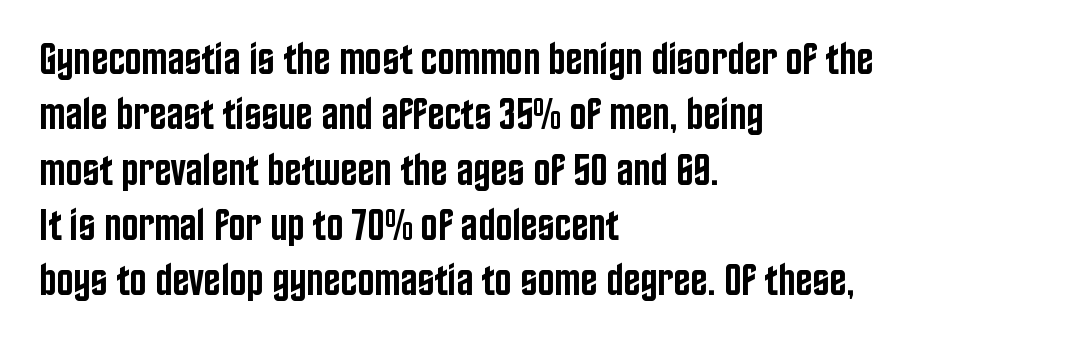
{"serif": "no", "italic": "no", "bold": "semi", "weight": "semibold", "width": "condensed", "stroke_contrast": "low", "x_height": "large", "monospaced": "no", "underline": "no", "align": "left", "line_spacing_ratio": 1.23, "letter_spacing": "normal", "letter_spacing_em": 0.0, "glyph_px": 45}
